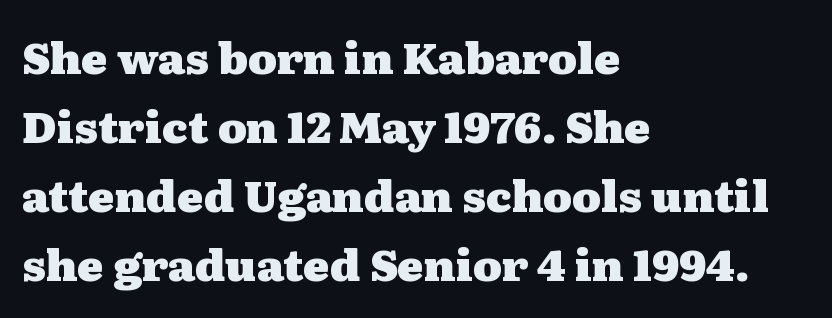
The block of text has a typical density, with ordinary space between rows. Spacing verdict: proportional, widths tailored to each character. The passage shown has conventional tracking throughout. A student would call this left alignment; a typographer would say flush left, rag right.
